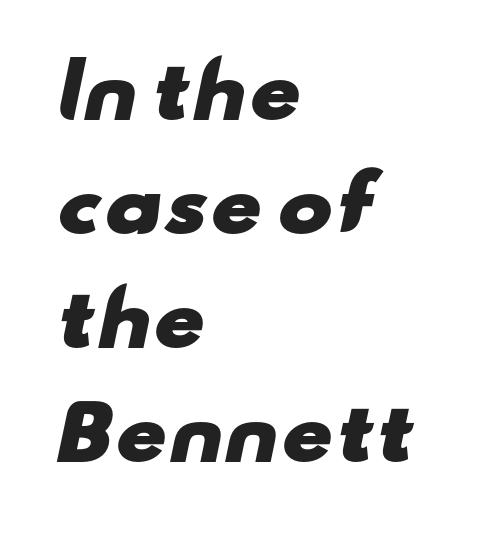
Q: Is the text bold? A: Yes.
Q: Is the typeface a serif or a sans-serif typeface? A: Sans-serif.
Q: Is the text underlined? A: No.
Q: How is the paragraph aligned? A: Left-aligned.
Q: Is the spacing between letters normal or unusually wide? A: Normal.
Q: Is the spacing between lines tight, normal or loose? A: Normal.
Q: Width (condensed, normal, or wide)? A: Wide.
Q: Stroke contrast? A: Low.
Q: x-height? A: Small.
Q: Monospaced? A: No.
